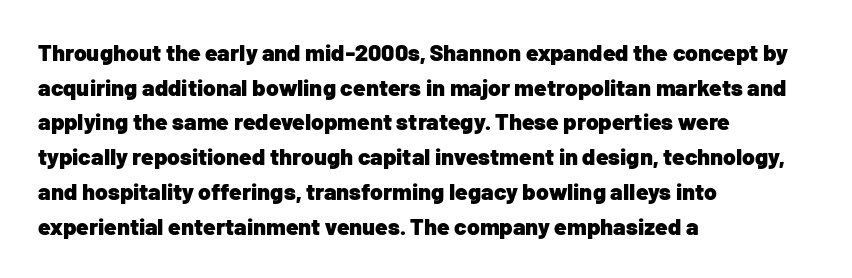
{"italic": "no", "bold": "yes", "underline": "no", "align": "left", "line_spacing": "normal", "line_spacing_ratio": 1.51, "letter_spacing": "normal", "letter_spacing_em": 0.0, "glyph_px": 23}
